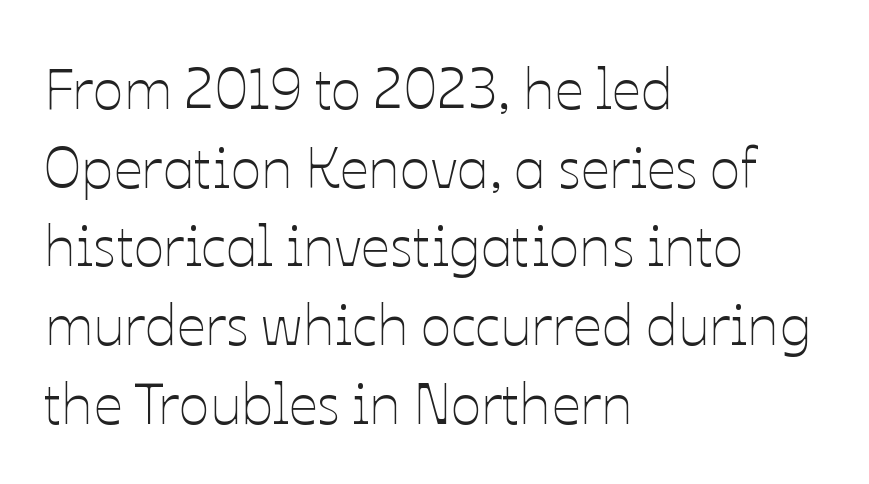
{"italic": "no", "bold": "no", "weight": "thin", "width": "normal", "stroke_contrast": "low", "x_height": "medium", "monospaced": "no", "underline": "no", "align": "left", "line_spacing": "normal", "line_spacing_ratio": 1.38, "letter_spacing": "normal", "letter_spacing_em": 0.0, "glyph_px": 57}
